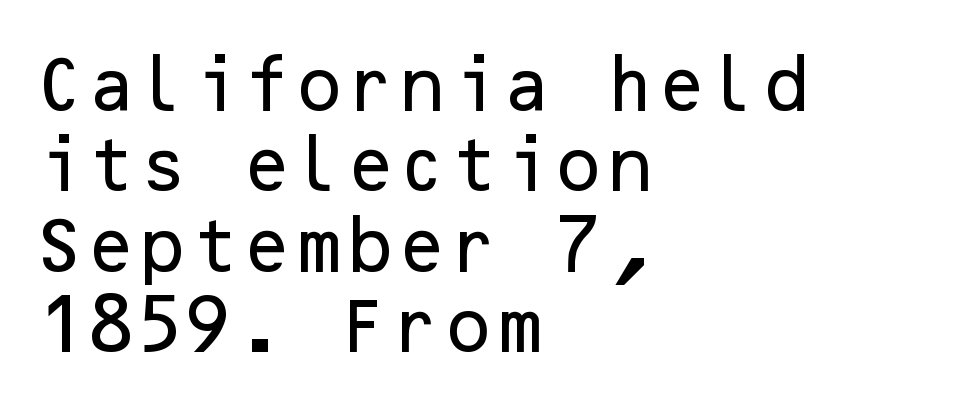
The space directly below the letters is spotless. The horizontal fit of the characters is conventional and even. Does the lettering tilt? It doesn't — this is upright. The typesetter chose a ragged-right arrangement here. Compared with typical paragraphs, the rows here are spaced about the same. Check where the strokes stop: nothing finishes them off — pure sans.
